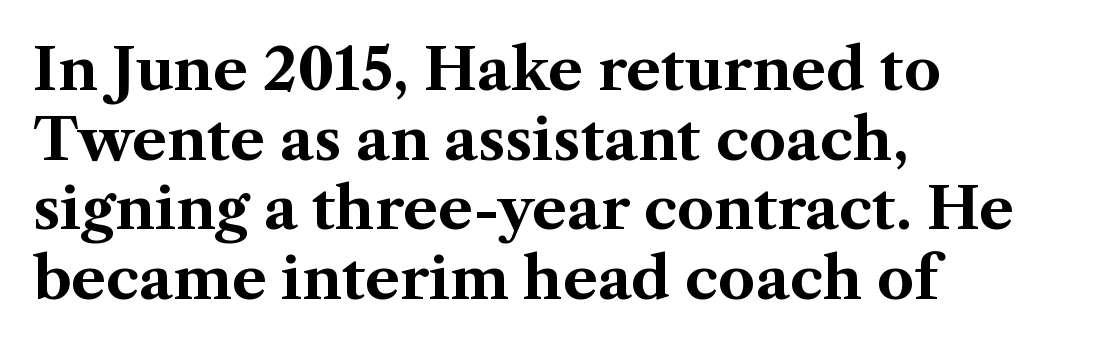
The image shows 58 px bold serif type, upright; set left-aligned, line spacing 1.2x, normal letter spacing, not underlined; medium stroke contrast and a medium x-height.
